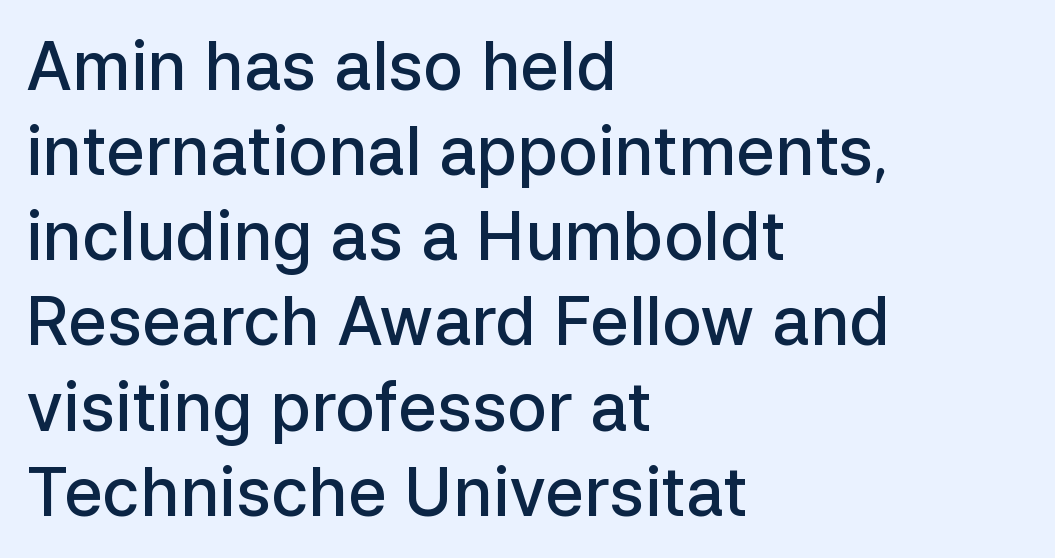
The image shows 66 px semibold sans-serif type, upright; set left-aligned, normal line spacing (1.29x), normal letter spacing, not underlined; low stroke contrast and a medium x-height.
